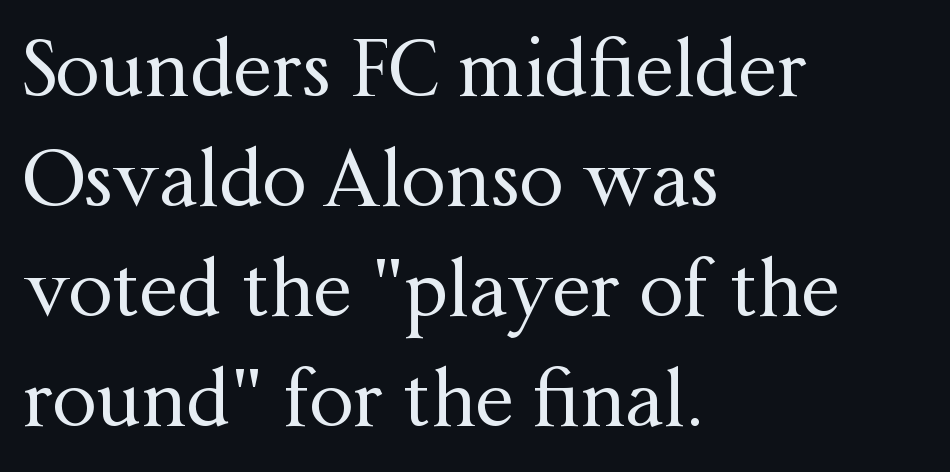
Q: Is the text bold? A: No.
Q: Is the text italic (slanted)? A: No, it is upright.
Q: Is the typeface a serif or a sans-serif typeface? A: Serif.
Q: Is the text underlined? A: No.
Q: How is the paragraph aligned? A: Left-aligned.
Q: Is the spacing between letters normal or unusually wide? A: Normal.
Q: Is the spacing between lines tight, normal or loose? A: Normal.
Q: Width (condensed, normal, or wide)? A: Normal.
Q: Stroke contrast? A: Medium.
Q: x-height? A: Medium.
Q: Monospaced? A: No.
